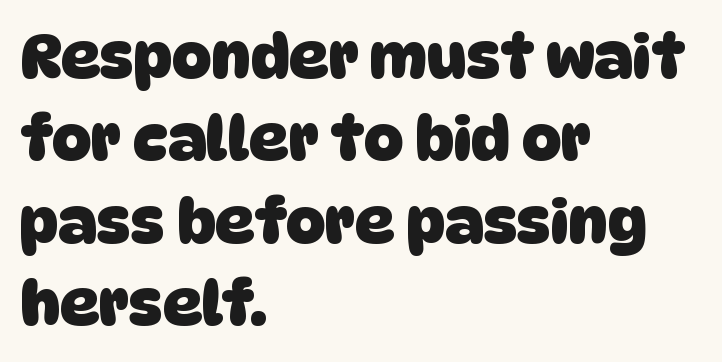
Q: Is the text bold? A: Yes.
Q: Is the typeface a serif or a sans-serif typeface? A: Sans-serif.
Q: Is the text underlined? A: No.
Q: How is the paragraph aligned? A: Left-aligned.
Q: Is the spacing between letters normal or unusually wide? A: Normal.
Q: Is the spacing between lines tight, normal or loose? A: Normal.
Q: Width (condensed, normal, or wide)? A: Normal.
Q: Stroke contrast? A: Low.
Q: x-height? A: Large.
Q: Monospaced? A: No.
